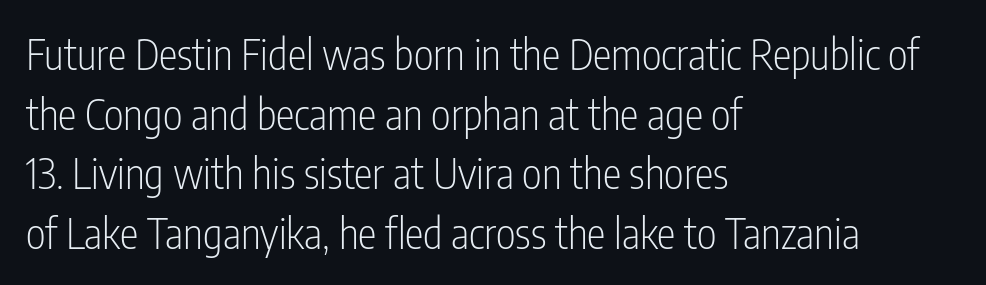
Stem width sits at or under what a default text font uses. Students, note that the glyphs here touch the page at normal intervals. Nope, no serifs anywhere on these letters. Normally led — the rows are evenly, conventionally spaced. Horizontally, the lines are justified to the leading edge only. A bare baseline throughout the passage.
